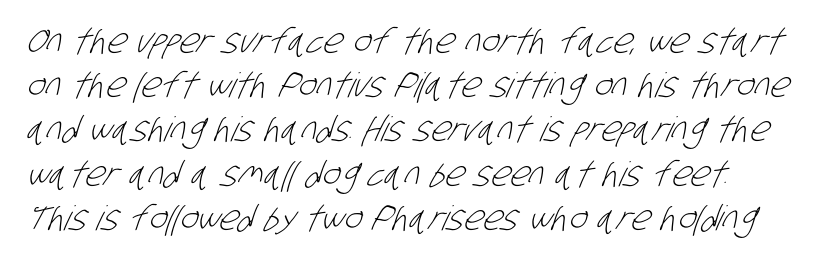
{"serif": "no", "bold": "no", "weight": "light", "width": "condensed", "stroke_contrast": "low", "x_height": "large", "monospaced": "no", "underline": "no", "line_spacing": "normal", "line_spacing_ratio": 1.3, "letter_spacing": "normal", "letter_spacing_em": 0.0, "glyph_px": 34}
